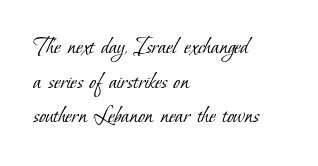
These lines keep a tight, regular rhythm from letter to letter. Quick note: underline off. This sample is left-justified, so line endings fall wherever the words run out. The cut favours lightness, reaching ordinary text weight at its darkest. Leading matches the norm, producing a regular column.
